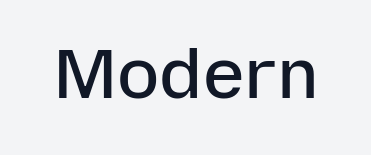
The designer went with a sans here, leaving each stem footless. The specimen reads as upright at a glance. Look at the tracking — it's just the regular setting, nothing added. You could not count columns in this text — the font is proportionally spaced.
